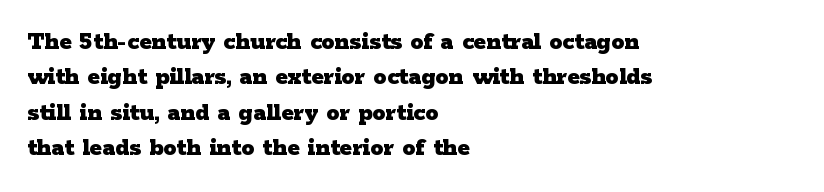
{"italic": "no", "bold": "yes", "underline": "no", "align": "left", "line_spacing": "normal", "line_spacing_ratio": 1.36, "letter_spacing": "normal", "letter_spacing_em": 0.0, "glyph_px": 26}
